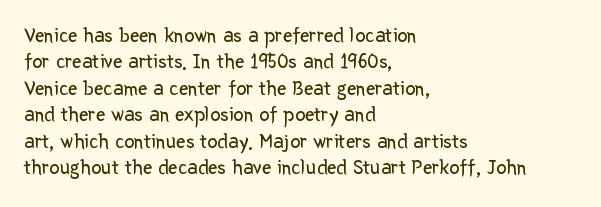
{"italic": "no", "bold": "no", "underline": "no", "align": "left", "line_spacing": "normal", "line_spacing_ratio": 1.26, "letter_spacing": "normal", "letter_spacing_em": 0.0, "glyph_px": 21}
